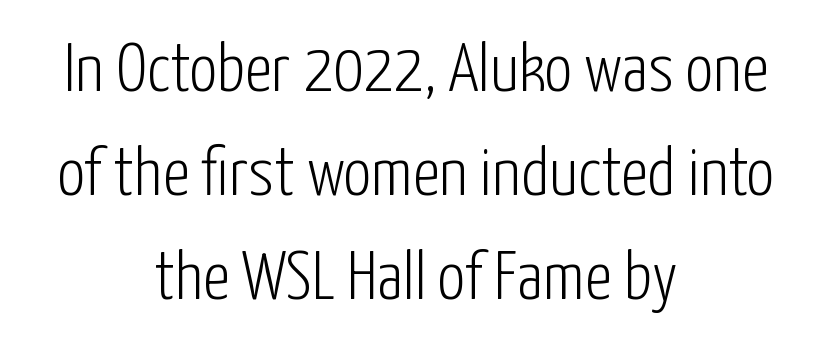
{"serif": "no", "italic": "no", "bold": "no", "weight": "light", "width": "condensed", "stroke_contrast": "low", "x_height": "medium", "monospaced": "no", "underline": "no", "align": "center", "line_spacing": "normal", "line_spacing_ratio": 1.51, "letter_spacing": "normal", "letter_spacing_em": 0.0, "glyph_px": 69}
